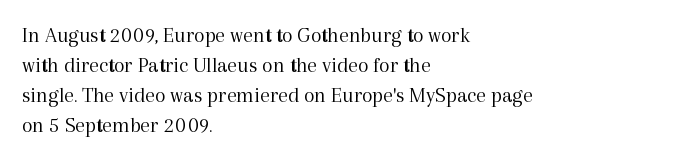
The image shows 22 px text type, upright; set left-aligned, normal line spacing (1.37x), normal letter spacing, not underlined.
